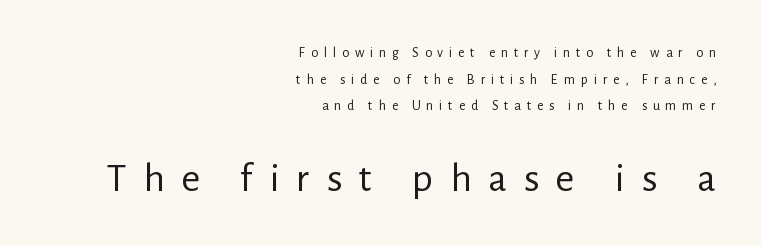
Q: Is the text bold? A: No.
Q: Is the text italic (slanted)? A: No, it is upright.
Q: Is the typeface a serif or a sans-serif typeface? A: Sans-serif.
Q: Is the text underlined? A: No.
Q: How is the paragraph aligned? A: Right-aligned.
Q: Is the spacing between letters normal or unusually wide? A: Unusually wide.
Q: Is the spacing between lines tight, normal or loose? A: Loose.
Q: Which block of text is set in a larger size, the first (top) or the second (bottom)? A: The second (bottom) one.
Q: Width (condensed, normal, or wide)? A: Normal.
Q: Stroke contrast? A: Low.
Q: x-height? A: Medium.
Q: Monospaced? A: No.
